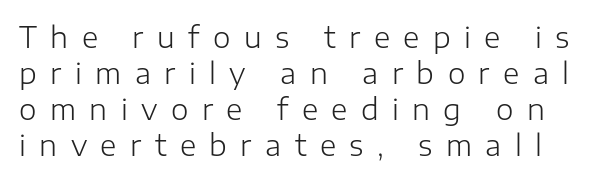
{"serif": "no", "italic": "no", "bold": "no", "weight": "light", "width": "normal", "stroke_contrast": "low", "x_height": "medium", "monospaced": "no", "underline": "no", "line_spacing": "normal", "line_spacing_ratio": 1.29, "letter_spacing": "wide", "letter_spacing_em": 0.48, "glyph_px": 28}
